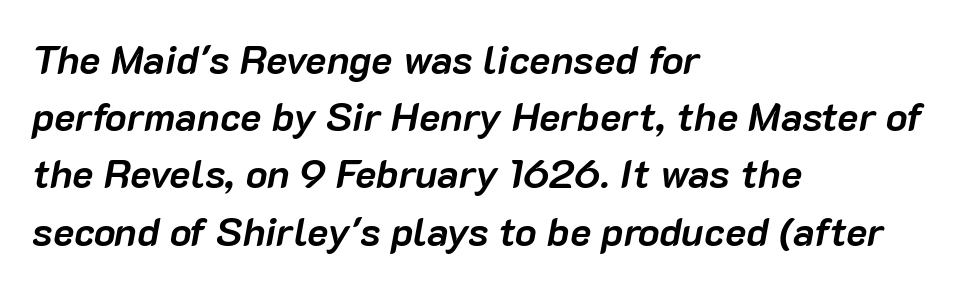
Q: Is the text bold? A: Yes.
Q: Is the text italic (slanted)? A: Yes, it leans right by about 10 degrees.
Q: Is the text underlined? A: No.
Q: How is the paragraph aligned? A: Left-aligned.
Q: Is the spacing between letters normal or unusually wide? A: Normal.
Q: Is the spacing between lines tight, normal or loose? A: Normal.
Q: Width (condensed, normal, or wide)? A: Normal.
Q: Stroke contrast? A: Low.
Q: x-height? A: Medium.
Q: Monospaced? A: No.
